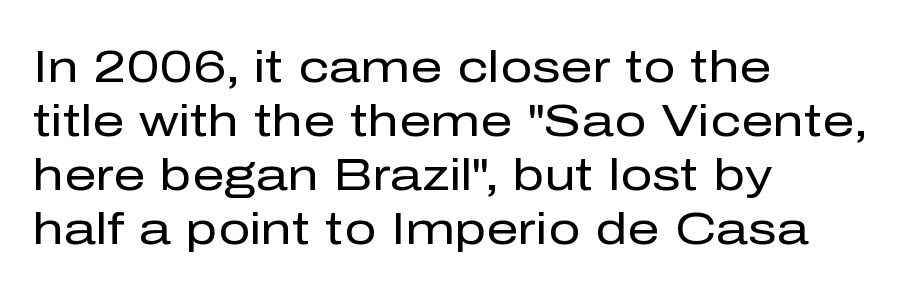
Q: Is the text bold? A: No.
Q: Is the text italic (slanted)? A: No, it is upright.
Q: Is the typeface a serif or a sans-serif typeface? A: Sans-serif.
Q: Is the text underlined? A: No.
Q: How is the paragraph aligned? A: Left-aligned.
Q: Is the spacing between letters normal or unusually wide? A: Normal.
Q: Width (condensed, normal, or wide)? A: Normal.
Q: Stroke contrast? A: Low.
Q: x-height? A: Medium.
Q: Monospaced? A: No.
